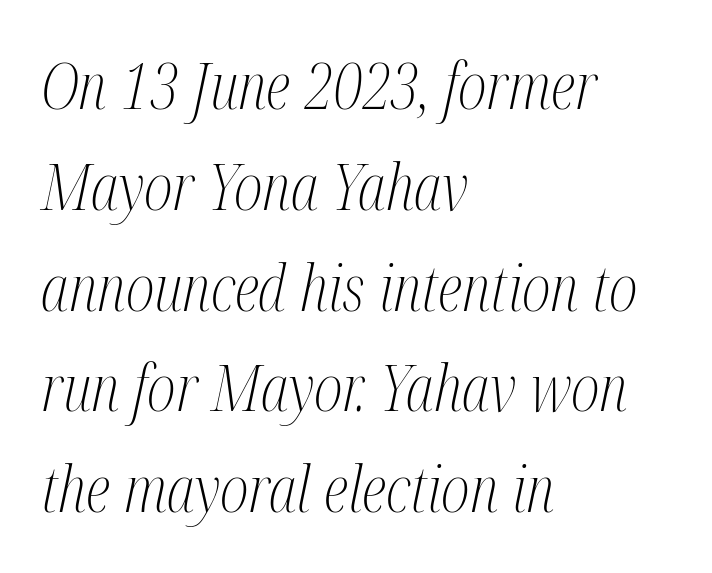
Q: Is the text bold? A: No.
Q: Is the text italic (slanted)? A: Yes, it leans right by about 12 degrees.
Q: Is the typeface a serif or a sans-serif typeface? A: Serif.
Q: Is the text underlined? A: No.
Q: How is the paragraph aligned? A: Left-aligned.
Q: Is the spacing between letters normal or unusually wide? A: Normal.
Q: Is the spacing between lines tight, normal or loose? A: Normal.
Q: Width (condensed, normal, or wide)? A: Condensed.
Q: Stroke contrast? A: Medium.
Q: x-height? A: Medium.
Q: Monospaced? A: No.
